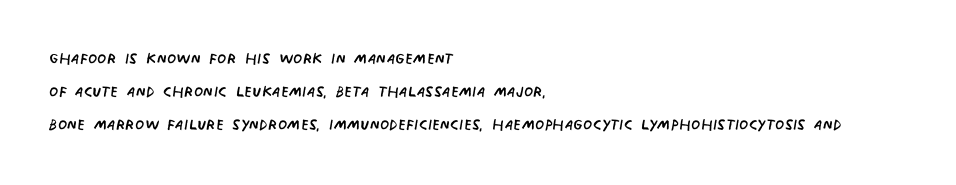
The image shows 21 px text type; set left-aligned, normal line spacing (1.58x), normal letter spacing, not underlined.
